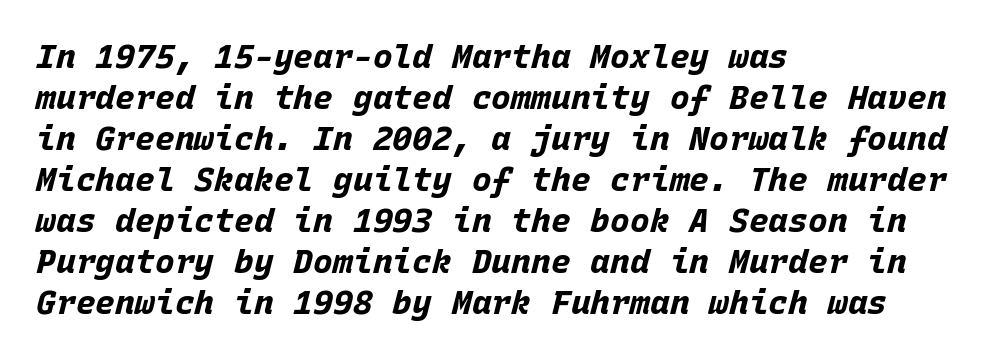
Clear beneath every line of the passage. Horizontally, the lines are justified to the leading edge only. The letters sit at their default tracking, neither squeezed nor spread. A typesetter would mark this as italic.
